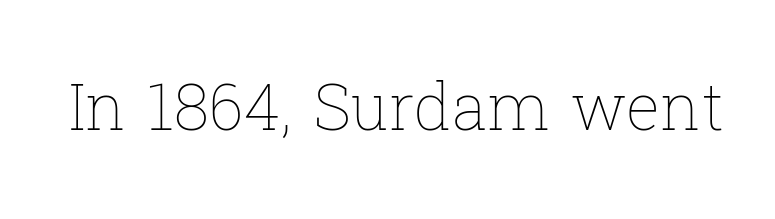
{"italic": "no", "bold": "no", "weight": "thin", "width": "normal", "stroke_contrast": "low", "x_height": "medium", "monospaced": "no", "underline": "no", "letter_spacing": "normal", "letter_spacing_em": 0.0, "glyph_px": 64}
